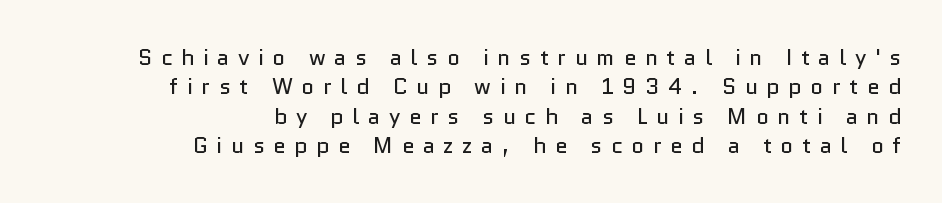
Q: Is the text bold? A: No.
Q: Is the text italic (slanted)? A: No, it is upright.
Q: Is the text underlined? A: No.
Q: How is the paragraph aligned? A: Right-aligned.
Q: Is the spacing between letters normal or unusually wide? A: Unusually wide.
Q: Is the spacing between lines tight, normal or loose? A: Normal.
